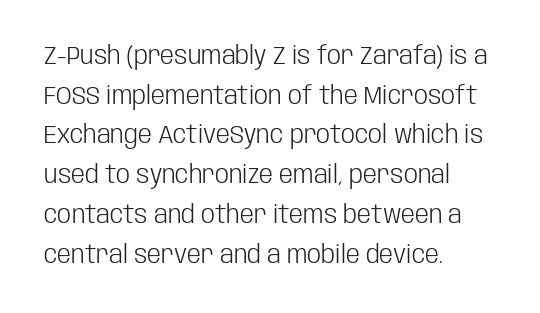
The image shows 25 px text type, upright; set left-aligned, normal line spacing (1.59x), normal letter spacing, not underlined.
